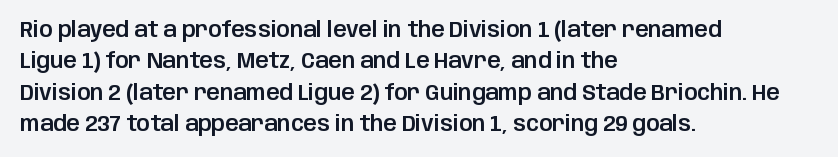
The compositor pushed each line to the left boundary. The designer left line spacing at the default. The rendering keeps characters at their native spacing. No italicization has been applied; the sample stays upright. Clear beneath every line of the passage.
